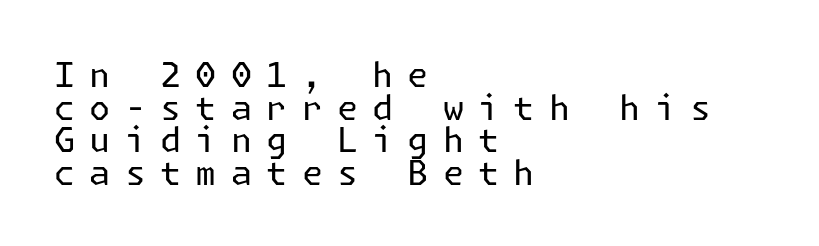
{"serif": "no", "italic": "no", "bold": "no", "weight": "regular", "width": "normal", "stroke_contrast": "low", "x_height": "medium", "underline": "no", "align": "left", "line_spacing": "tight", "line_spacing_ratio": 0.96, "letter_spacing": "wide", "letter_spacing_em": 0.42, "glyph_px": 34}
